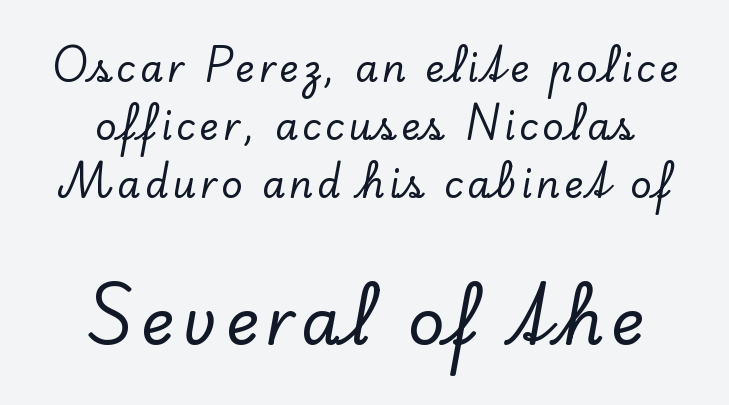
Q: Is the text italic (slanted)? A: Yes.
Q: Is the typeface a serif or a sans-serif typeface? A: Serif.
Q: Is the text underlined? A: No.
Q: How is the paragraph aligned? A: Centered.
Q: Is the spacing between lines tight, normal or loose? A: Normal.
Q: Which block of text is set in a larger size, the first (top) or the second (bottom)? A: The second (bottom) one.
Q: Width (condensed, normal, or wide)? A: Normal.
Q: Stroke contrast? A: Low.
Q: x-height? A: Small.
Q: Monospaced? A: No.
